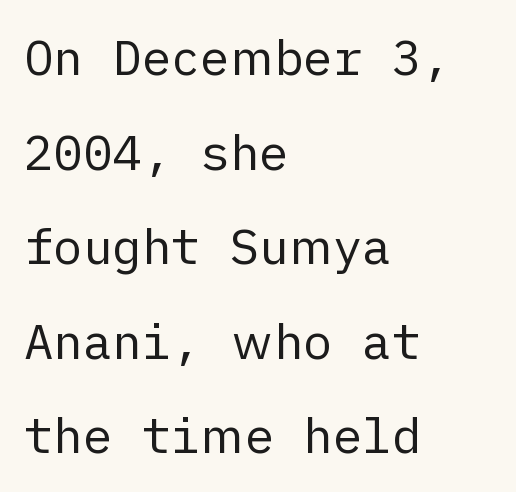
Q: Is the text bold? A: No.
Q: Is the text italic (slanted)? A: No, it is upright.
Q: Is the typeface a serif or a sans-serif typeface? A: Sans-serif.
Q: Is the text underlined? A: No.
Q: How is the paragraph aligned? A: Left-aligned.
Q: Is the spacing between letters normal or unusually wide? A: Normal.
Q: Is the spacing between lines tight, normal or loose? A: Loose.
Q: Width (condensed, normal, or wide)? A: Normal.
Q: Stroke contrast? A: Low.
Q: x-height? A: Medium.
